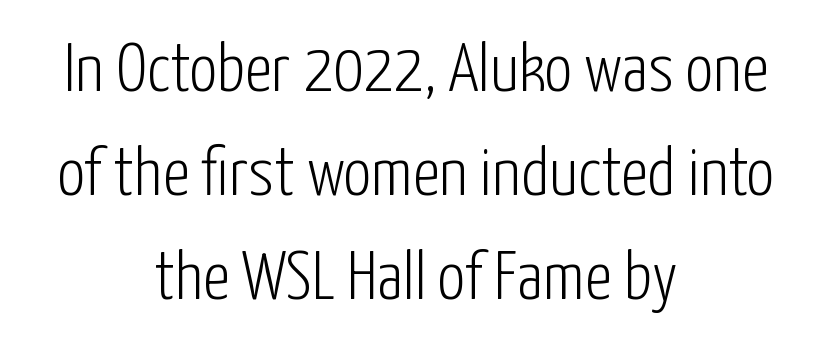
Q: Is the text bold? A: No.
Q: Is the text italic (slanted)? A: No, it is upright.
Q: Is the typeface a serif or a sans-serif typeface? A: Sans-serif.
Q: Is the text underlined? A: No.
Q: How is the paragraph aligned? A: Centered.
Q: Is the spacing between letters normal or unusually wide? A: Normal.
Q: Is the spacing between lines tight, normal or loose? A: Normal.
Q: Width (condensed, normal, or wide)? A: Condensed.
Q: Stroke contrast? A: Low.
Q: x-height? A: Medium.
Q: Monospaced? A: No.
